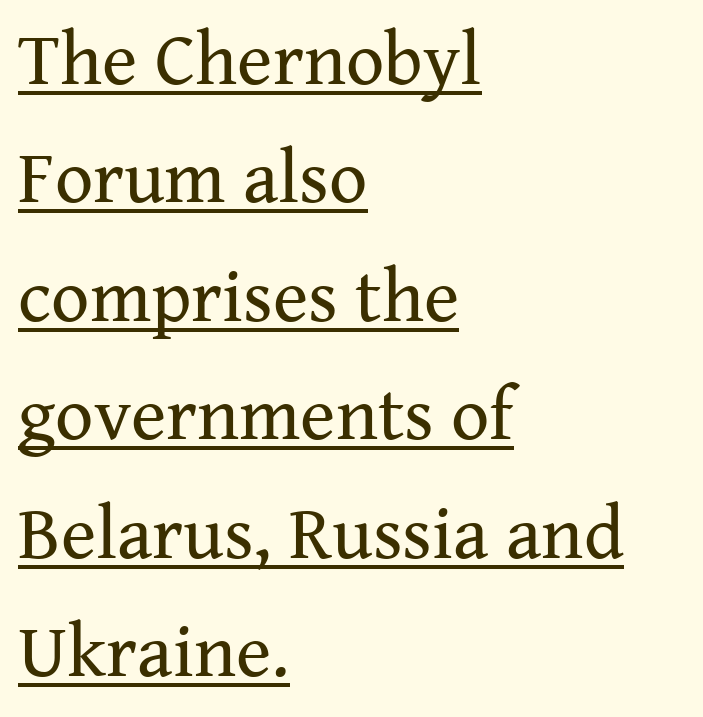
Q: Is the text bold? A: No.
Q: Is the text italic (slanted)? A: No, it is upright.
Q: Is the typeface a serif or a sans-serif typeface? A: Serif.
Q: Is the text underlined? A: Yes.
Q: How is the paragraph aligned? A: Left-aligned.
Q: Is the spacing between letters normal or unusually wide? A: Normal.
Q: Is the spacing between lines tight, normal or loose? A: Normal.
Q: Width (condensed, normal, or wide)? A: Normal.
Q: Stroke contrast? A: Medium.
Q: x-height? A: Medium.
Q: Monospaced? A: No.
